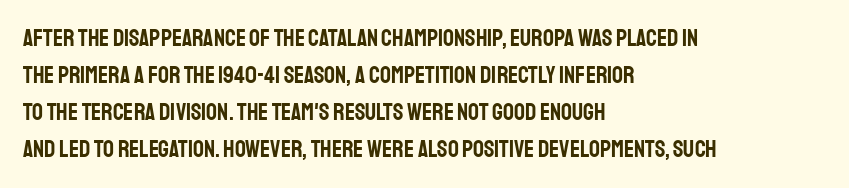
This is roman type, the default non-slanted kind. The lines in this sample share a left origin and differ only in where they stop. Glance below the letters and you will spot only blank space. The line-height multiplier appears to be the usual default. No extra tracking has been applied to these lines.
